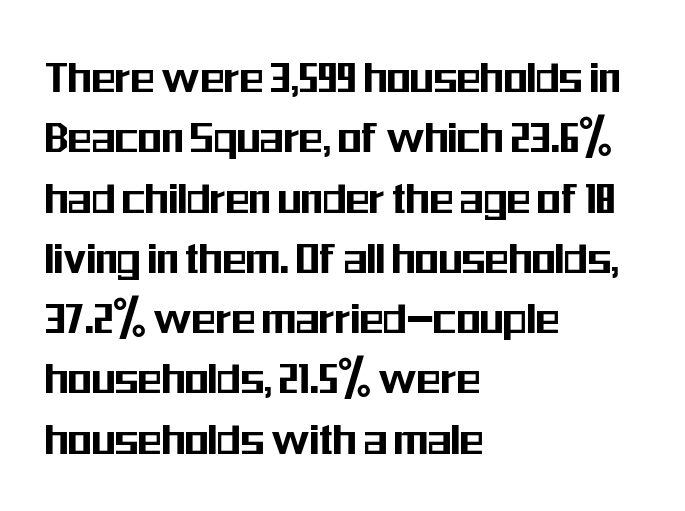
You can tell it's not italic because the verticals are truly vertical. Plain, unruled lines of type. This rendering leaves character spacing at its baseline value. This rendering employs a face without finishing strokes, i.e., a sans-serif. Reading down the block, your eye returns to a fixed left position each line. Looks like regular typesetting: each glyph gets only the width it needs.
